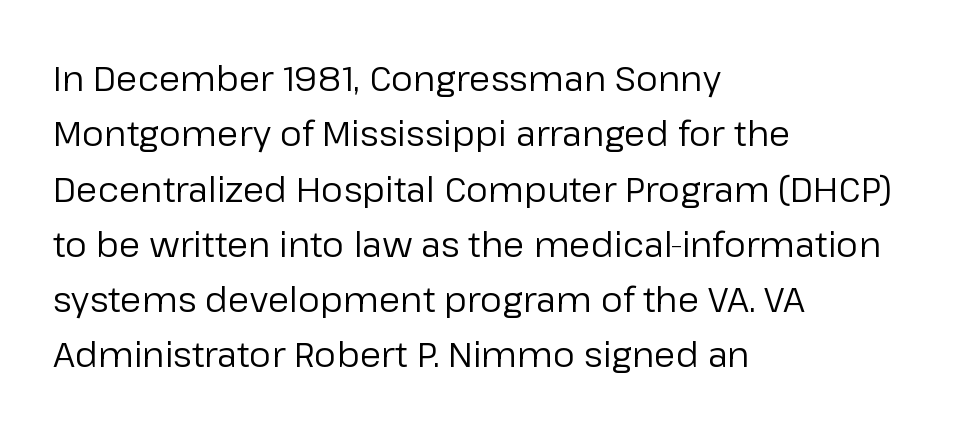
{"serif": "no", "italic": "no", "bold": "no", "weight": "regular", "width": "normal", "stroke_contrast": "low", "x_height": "medium", "monospaced": "no", "underline": "no", "align": "left", "line_spacing": "normal", "line_spacing_ratio": 1.58, "letter_spacing": "normal", "letter_spacing_em": 0.0, "glyph_px": 35}
